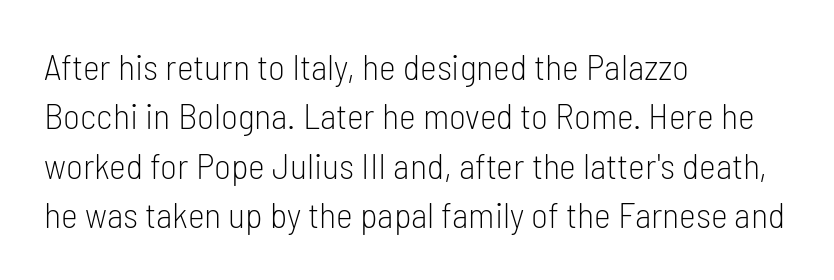
The image shows 36 px light, condensed sans-serif type, upright; set left-aligned, normal line spacing (1.37x), normal letter spacing, not underlined; low stroke contrast and a medium x-height.
